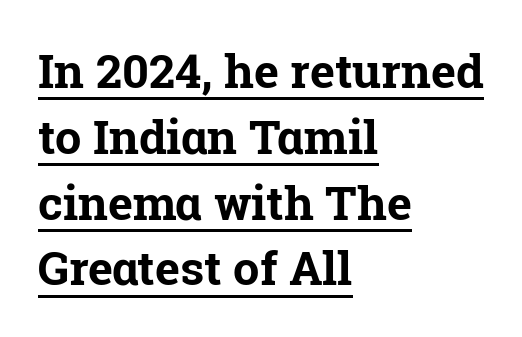
Q: Is the text bold? A: Yes.
Q: Is the text italic (slanted)? A: No, it is upright.
Q: Is the typeface a serif or a sans-serif typeface? A: Serif.
Q: Is the text underlined? A: Yes.
Q: How is the paragraph aligned? A: Left-aligned.
Q: Is the spacing between letters normal or unusually wide? A: Normal.
Q: Is the spacing between lines tight, normal or loose? A: Normal.
Q: Width (condensed, normal, or wide)? A: Normal.
Q: Stroke contrast? A: Low.
Q: x-height? A: Medium.
Q: Monospaced? A: No.
